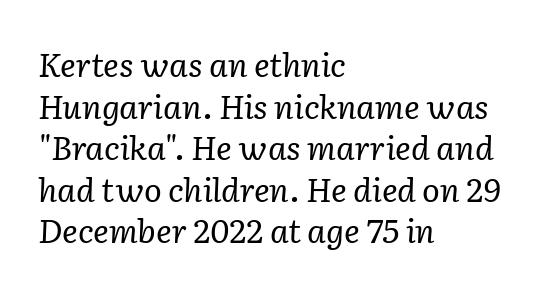
{"serif": "yes", "italic": "yes", "lean": "right", "slant_degrees": 2, "bold": "no", "weight": "regular", "width": "normal", "stroke_contrast": "low", "x_height": "medium", "monospaced": "no", "underline": "no", "align": "left", "line_spacing": "normal", "line_spacing_ratio": 1.26, "letter_spacing": "normal", "letter_spacing_em": 0.0, "glyph_px": 33}
